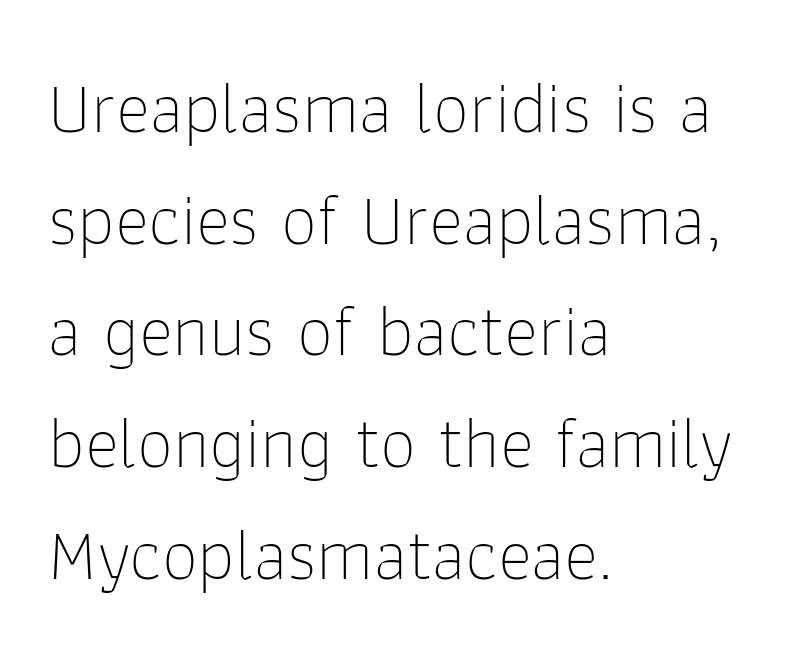
One glance says typical: line gaps are just what's usual. Rendered with straight, roman letterforms. Looks like regular typesetting: each glyph gets only the width it needs. What stands out about the letter spacing? Nothing — it is the standard amount.
